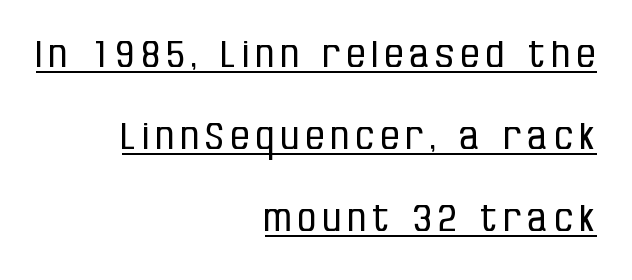
Q: Is the text bold? A: No.
Q: Is the text italic (slanted)? A: No, it is upright.
Q: Is the typeface a serif or a sans-serif typeface? A: Sans-serif.
Q: Is the text underlined? A: Yes.
Q: How is the paragraph aligned? A: Right-aligned.
Q: Is the spacing between lines tight, normal or loose? A: Loose.
Q: Width (condensed, normal, or wide)? A: Condensed.
Q: Stroke contrast? A: Low.
Q: x-height? A: Large.
Q: Monospaced? A: No.
